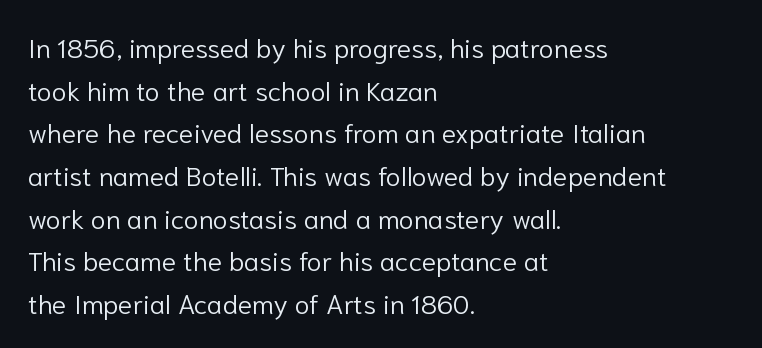
{"italic": "no", "bold": "no", "underline": "no", "align": "left", "line_spacing": "normal", "line_spacing_ratio": 1.58, "letter_spacing": "normal", "letter_spacing_em": 0.0, "glyph_px": 27}
